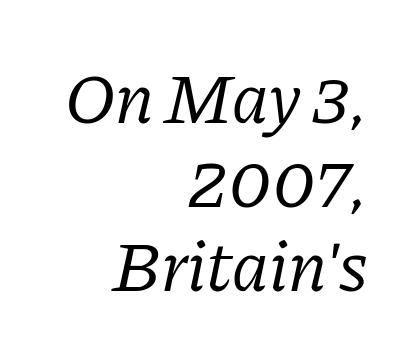
{"serif": "yes", "italic": "yes", "lean": "right", "slant_degrees": 11, "bold": "no", "weight": "regular", "width": "normal", "stroke_contrast": "low", "x_height": "medium", "monospaced": "no", "underline": "no", "align": "right", "line_spacing_ratio": 1.17, "letter_spacing": "normal", "letter_spacing_em": 0.0, "glyph_px": 72}
